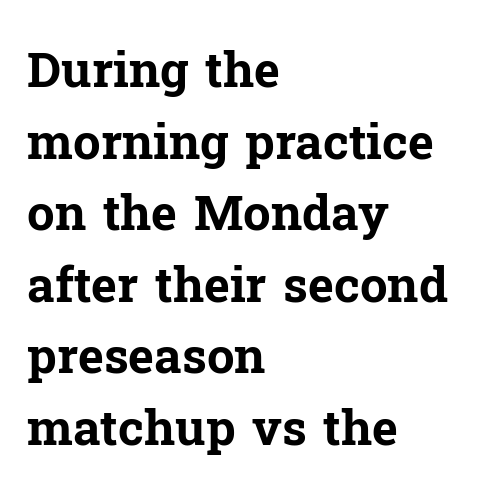
{"serif": "yes", "italic": "no", "bold": "yes", "weight": "bold", "width": "normal", "stroke_contrast": "low", "x_height": "medium", "monospaced": "no", "underline": "no", "align": "left", "line_spacing": "normal", "line_spacing_ratio": 1.46, "letter_spacing": "normal", "letter_spacing_em": 0.0, "glyph_px": 49}
